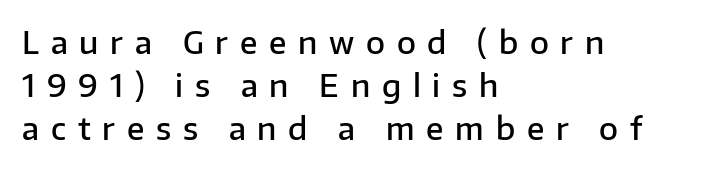
Q: Is the text bold? A: Semi-bold.
Q: Is the text italic (slanted)? A: No, it is upright.
Q: Is the typeface a serif or a sans-serif typeface? A: Sans-serif.
Q: Is the text underlined? A: No.
Q: How is the paragraph aligned? A: Left-aligned.
Q: Is the spacing between letters normal or unusually wide? A: Unusually wide.
Q: Is the spacing between lines tight, normal or loose? A: Normal.
Q: Width (condensed, normal, or wide)? A: Normal.
Q: Stroke contrast? A: Low.
Q: x-height? A: Medium.
Q: Monospaced? A: No.
